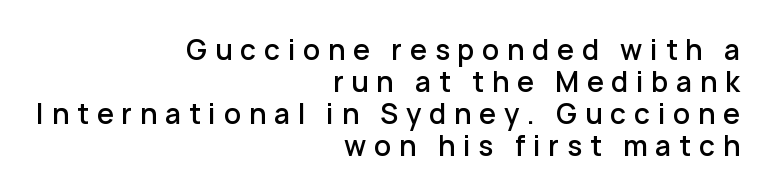
{"italic": "no", "bold": "semi", "underline": "no", "align": "right", "line_spacing_ratio": 1.18, "letter_spacing": "wide", "letter_spacing_em": 0.29, "glyph_px": 27}
